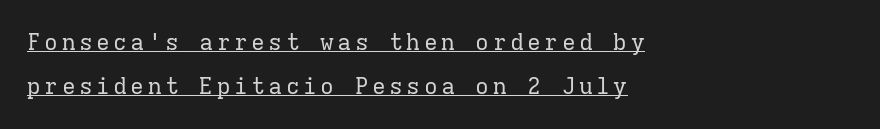
{"italic": "no", "bold": "no", "underline": "yes", "align": "left", "line_spacing": "loose", "line_spacing_ratio": 1.92, "glyph_px": 23}
